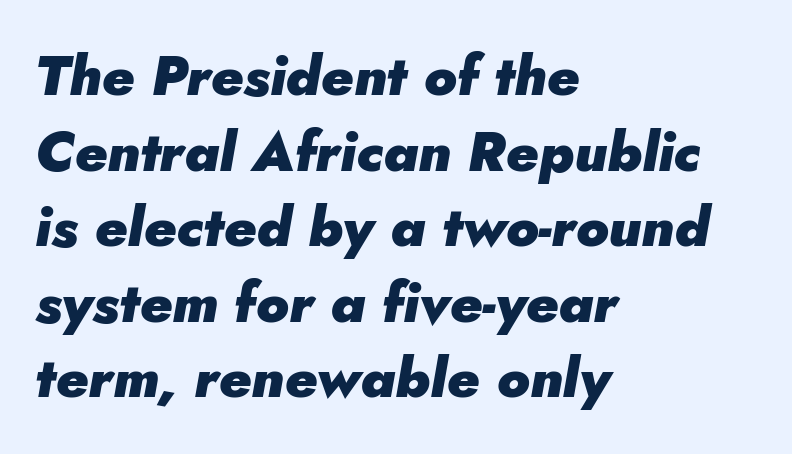
{"italic": "yes", "lean": "right", "slant_degrees": 5, "bold": "yes", "weight": "heavy", "width": "normal", "stroke_contrast": "low", "x_height": "small", "monospaced": "no", "underline": "no", "align": "left", "line_spacing": "normal", "line_spacing_ratio": 1.35, "letter_spacing": "normal", "letter_spacing_em": 0.0, "glyph_px": 56}
